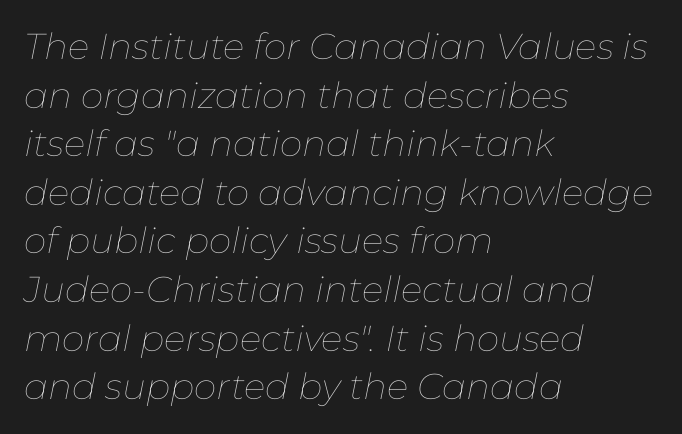
{"italic": "yes", "lean": "right", "slant_degrees": 11, "bold": "no", "weight": "thin", "width": "normal", "stroke_contrast": "low", "x_height": "medium", "monospaced": "no", "underline": "no", "align": "left", "line_spacing": "normal", "line_spacing_ratio": 1.35, "letter_spacing": "normal", "letter_spacing_em": 0.0, "glyph_px": 36}
